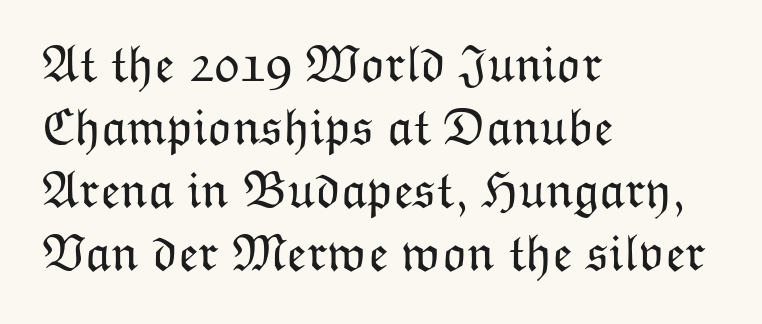
{"italic": "no", "bold": "no", "weight": "light", "width": "normal", "stroke_contrast": "low", "x_height": "medium", "monospaced": "no", "underline": "no", "align": "left", "line_spacing_ratio": 1.21, "letter_spacing": "normal", "letter_spacing_em": 0.0, "glyph_px": 52}
